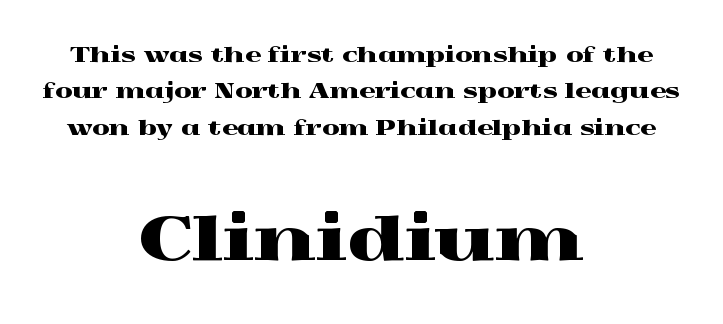
Q: Is the text italic (slanted)? A: No, it is upright.
Q: Is the typeface a serif or a sans-serif typeface? A: Serif.
Q: Is the text underlined? A: No.
Q: How is the paragraph aligned? A: Centered.
Q: Is the spacing between letters normal or unusually wide? A: Normal.
Q: Which block of text is set in a larger size, the first (top) or the second (bottom)? A: The second (bottom) one.
Q: Width (condensed, normal, or wide)? A: Wide.
Q: x-height? A: Medium.
Q: Monospaced? A: No.
